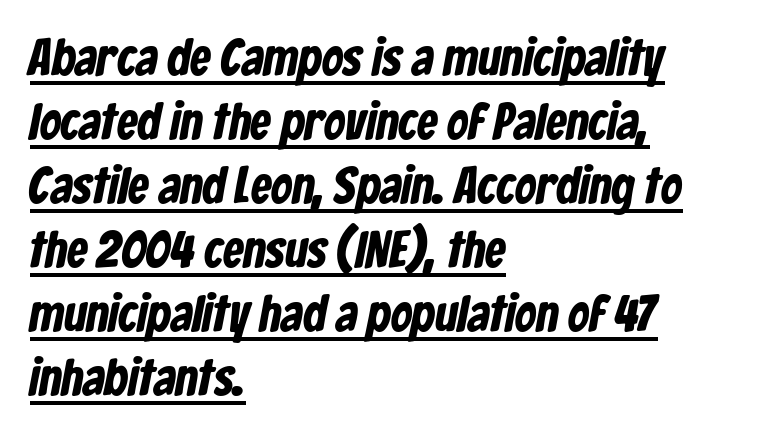
{"serif": "no", "width": "condensed", "stroke_contrast": "low", "x_height": "medium", "monospaced": "no", "underline": "yes", "align": "left", "line_spacing_ratio": 1.23, "letter_spacing": "normal", "letter_spacing_em": 0.0, "glyph_px": 52}
